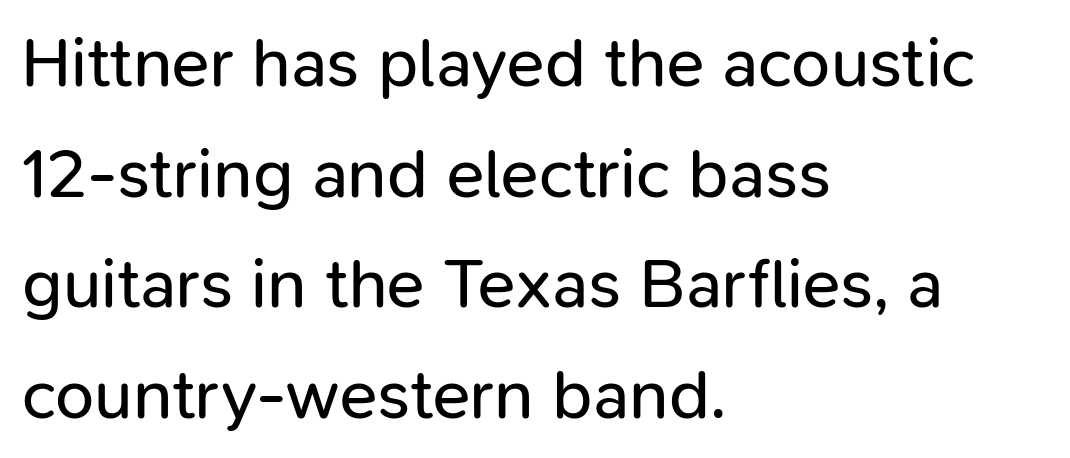
The axis of the letterforms is exactly vertical. Bold? No — there's no thickening of the strokes. The rendering anchors every line to the left-hand side. Character widths vary here, with narrow letters taking less room than wide ones.
